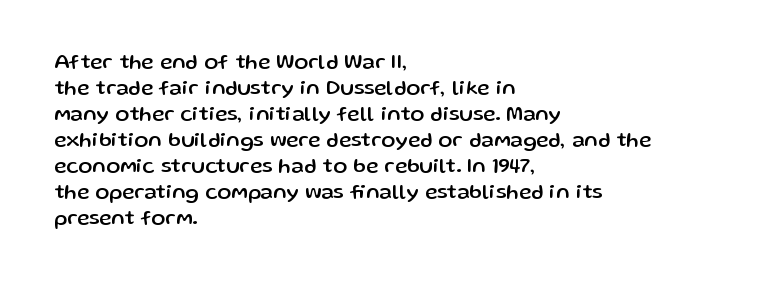
The typesetter chose a ragged-right arrangement here. The type sits square on the baseline with zero lean. There is no visible air inserted between adjacent glyphs. Has an underline been added? It has not.
